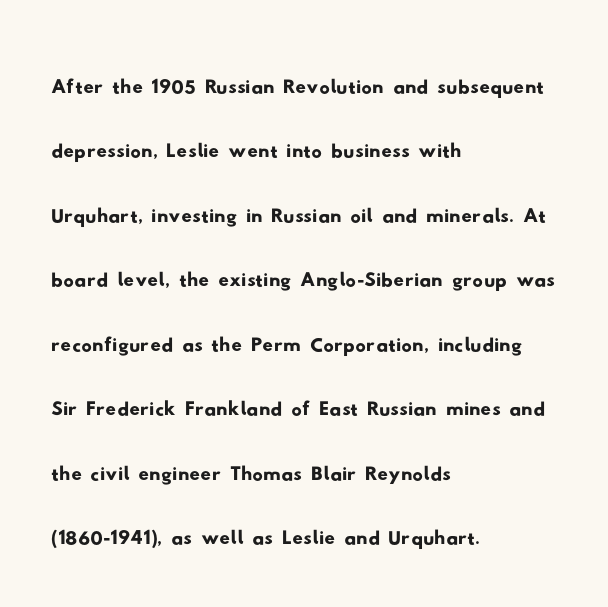
No feet cap the strokes, marking this as sans-serif type. Each letter keeps its own natural width here, so spacing adapts to shape. Honestly, the letter spacing is just normal — you wouldn't notice it. Each row of text sits above clean, open space. The passage is arranged the way most books set body copy — flush left.
